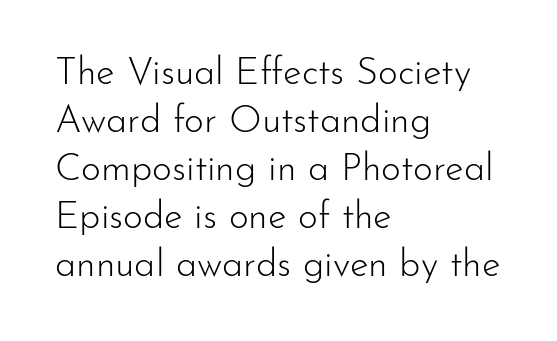
{"serif": "no", "italic": "no", "bold": "no", "weight": "light", "width": "normal", "stroke_contrast": "low", "x_height": "small", "monospaced": "no", "underline": "no", "align": "left", "line_spacing": "normal", "line_spacing_ratio": 1.26, "letter_spacing": "normal", "letter_spacing_em": 0.0, "glyph_px": 38}
